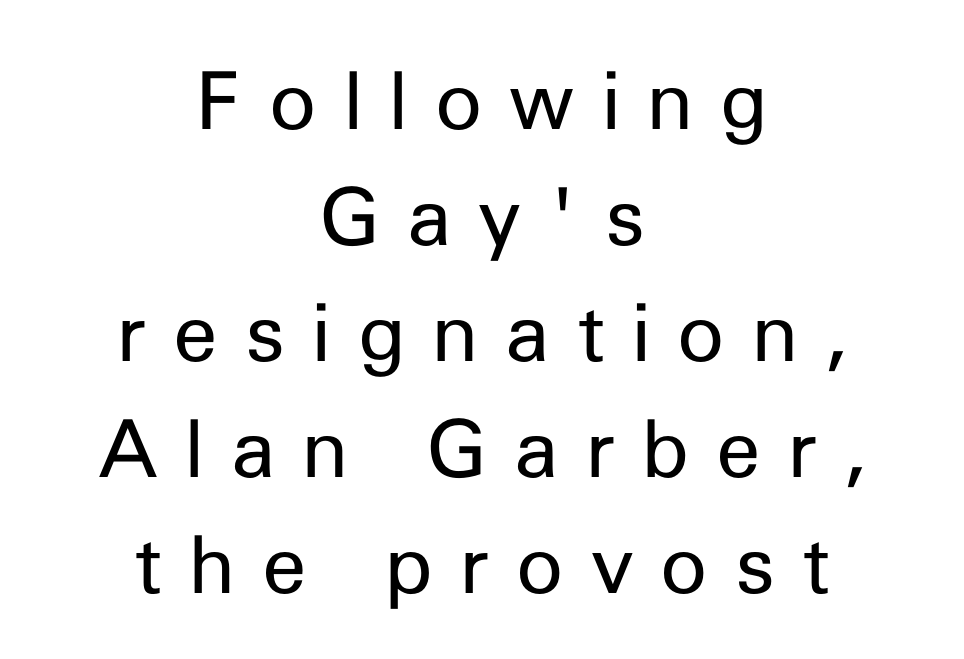
This sample uses a sans-serif face. This rendering features lettering with no underline. Each stroke keeps to a modest, everyday thickness or less. A roman cut, with each character standing at attention. The rendering positions every line midway between the sides. Regarding leading, the lines here are spaced in the standard way.
